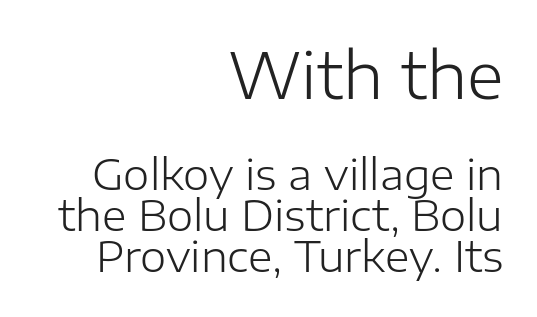
{"serif": "no", "italic": "no", "bold": "no", "weight": "light", "width": "normal", "stroke_contrast": "low", "x_height": "medium", "monospaced": "no", "underline": "no", "align": "right", "line_spacing": "tight", "line_spacing_ratio": 0.98, "letter_spacing": "normal", "letter_spacing_em": 0.0, "larger_block": "first", "size_ratio": 1.5, "glyph_px": 63}
